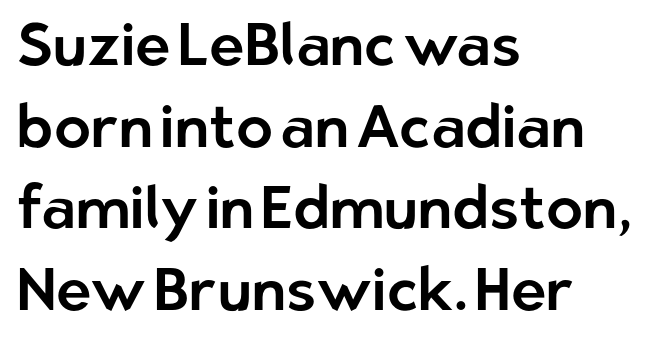
Q: Is the text italic (slanted)? A: No, it is upright.
Q: Is the typeface a serif or a sans-serif typeface? A: Sans-serif.
Q: Is the text underlined? A: No.
Q: How is the paragraph aligned? A: Left-aligned.
Q: Is the spacing between letters normal or unusually wide? A: Normal.
Q: Is the spacing between lines tight, normal or loose? A: Normal.
Q: Width (condensed, normal, or wide)? A: Normal.
Q: Stroke contrast? A: Low.
Q: x-height? A: Medium.
Q: Monospaced? A: No.
